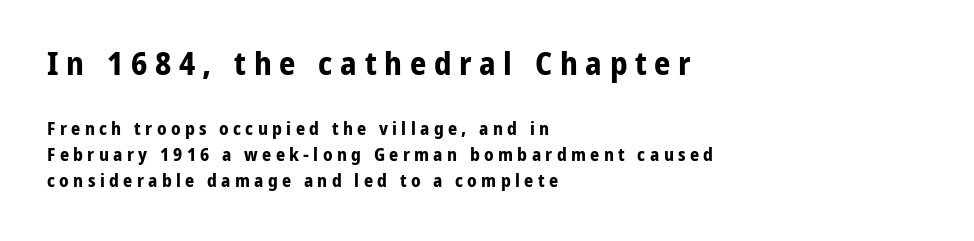
The image shows 32 px bold sans-serif type, upright; set left-aligned, normal line spacing (1.44x), unusually wide letter spacing (+0.24 em), not underlined; the first (top) block is 1.78x larger; low stroke contrast and a medium x-height.
